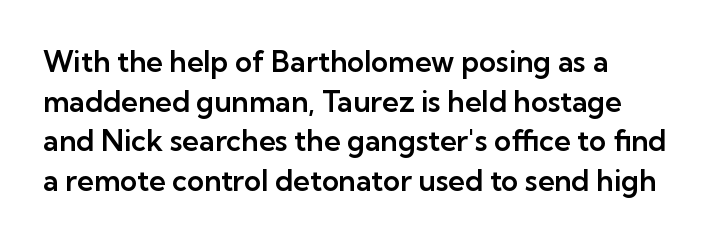
Q: Is the text italic (slanted)? A: No, it is upright.
Q: Is the typeface a serif or a sans-serif typeface? A: Sans-serif.
Q: Is the text underlined? A: No.
Q: How is the paragraph aligned? A: Left-aligned.
Q: Is the spacing between letters normal or unusually wide? A: Normal.
Q: Is the spacing between lines tight, normal or loose? A: Normal.
Q: Width (condensed, normal, or wide)? A: Normal.
Q: Stroke contrast? A: Low.
Q: x-height? A: Medium.
Q: Monospaced? A: No.
